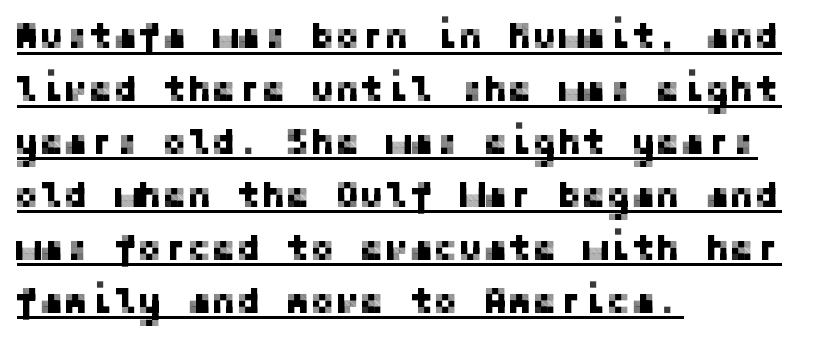
{"serif": "no", "italic": "no", "width": "normal", "stroke_contrast": "low", "x_height": "medium", "underline": "yes", "align": "left", "line_spacing": "normal", "line_spacing_ratio": 1.43, "letter_spacing": "normal", "letter_spacing_em": 0.0, "glyph_px": 37}
